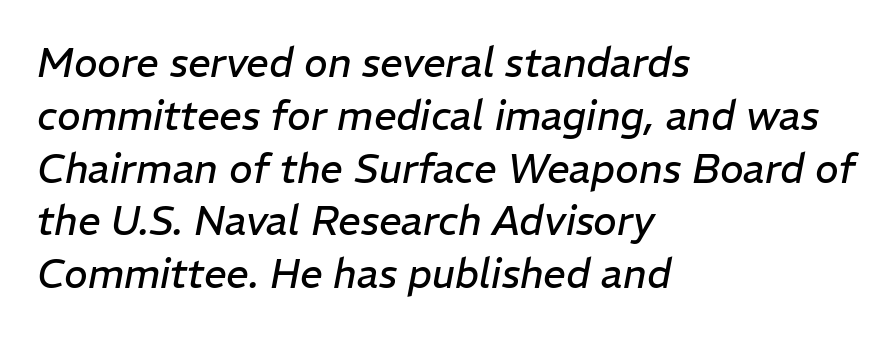
{"italic": "yes", "lean": "right", "slant_degrees": 11, "bold": "no", "weight": "regular", "width": "normal", "stroke_contrast": "low", "x_height": "medium", "monospaced": "no", "underline": "no", "align": "left", "line_spacing": "normal", "line_spacing_ratio": 1.32, "letter_spacing": "normal", "letter_spacing_em": 0.0, "glyph_px": 40}
